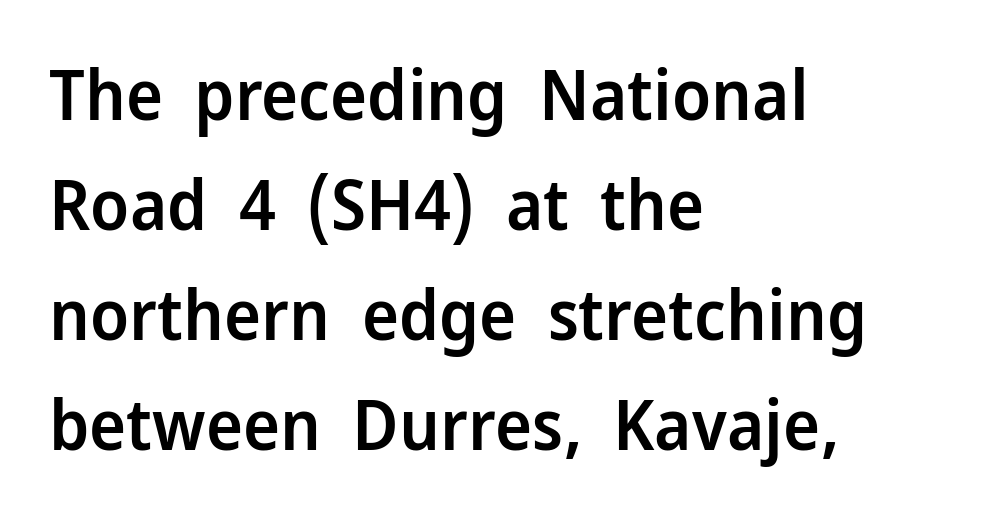
{"serif": "no", "italic": "no", "bold": "semi", "weight": "semibold", "width": "normal", "stroke_contrast": "low", "x_height": "medium", "monospaced": "no", "underline": "no", "align": "left", "line_spacing": "normal", "line_spacing_ratio": 1.57, "letter_spacing": "normal", "letter_spacing_em": 0.0, "glyph_px": 70}
